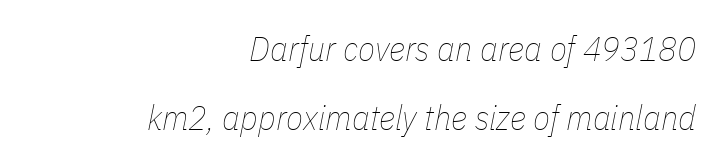
The image shows 35 px thin, condensed type, italic (leaning right); set right-aligned, loose line spacing (1.96x), normal letter spacing, not underlined; low stroke contrast and a medium x-height.
